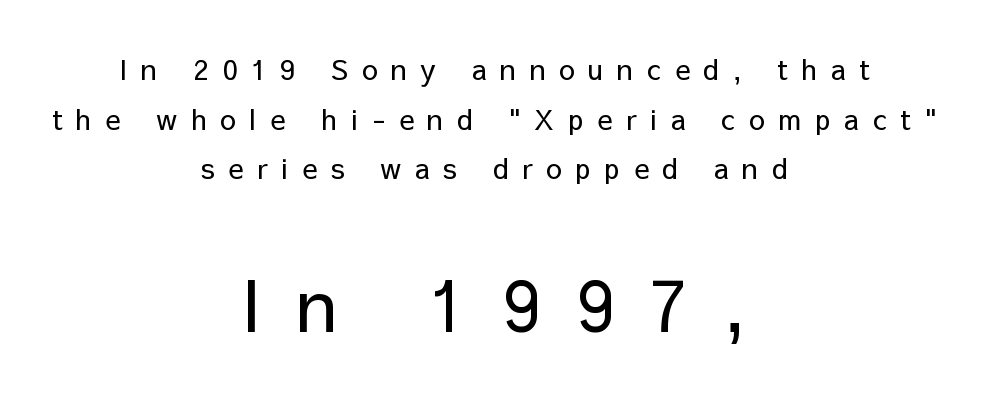
Q: Is the text bold? A: No.
Q: Is the text italic (slanted)? A: No, it is upright.
Q: Is the typeface a serif or a sans-serif typeface? A: Sans-serif.
Q: Is the text underlined? A: No.
Q: How is the paragraph aligned? A: Centered.
Q: Is the spacing between letters normal or unusually wide? A: Unusually wide.
Q: Which block of text is set in a larger size, the first (top) or the second (bottom)? A: The second (bottom) one.
Q: Width (condensed, normal, or wide)? A: Normal.
Q: Stroke contrast? A: Low.
Q: x-height? A: Medium.
Q: Monospaced? A: No.
